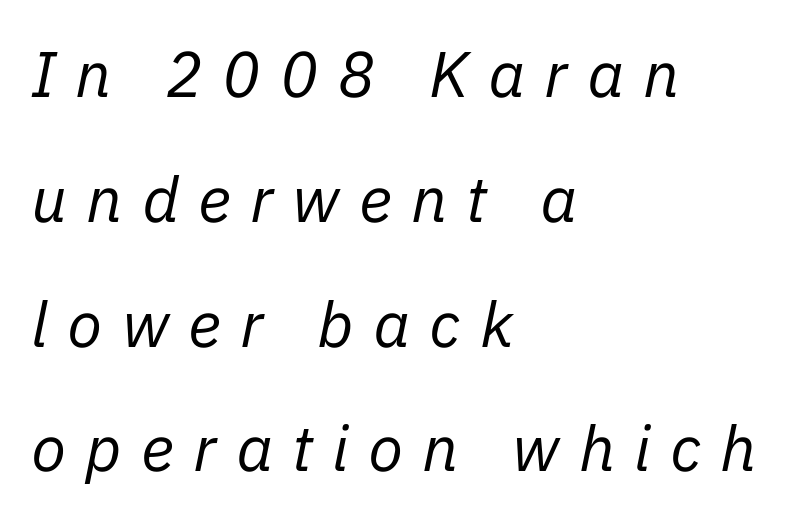
Q: Is the text bold? A: No.
Q: Is the text italic (slanted)? A: Yes, it leans right by about 11 degrees.
Q: Is the text underlined? A: No.
Q: How is the paragraph aligned? A: Left-aligned.
Q: Is the spacing between letters normal or unusually wide? A: Unusually wide.
Q: Is the spacing between lines tight, normal or loose? A: Loose.
Q: Width (condensed, normal, or wide)? A: Normal.
Q: Stroke contrast? A: Low.
Q: x-height? A: Medium.
Q: Monospaced? A: No.
